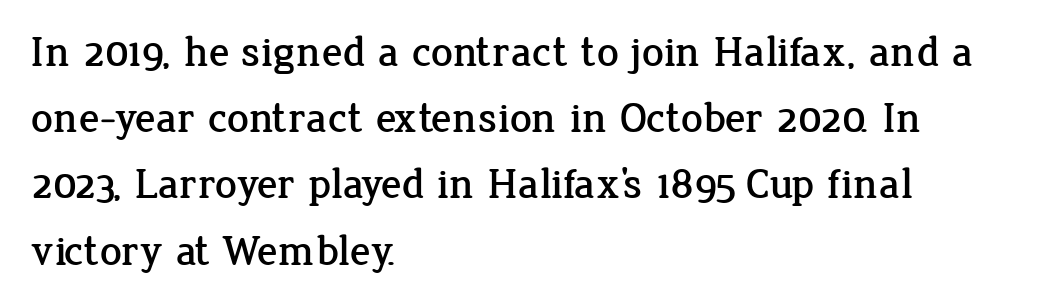
The image shows 43 px serif type, upright; set left-aligned, normal line spacing (1.54x), normal letter spacing, not underlined; low stroke contrast and a medium x-height.
